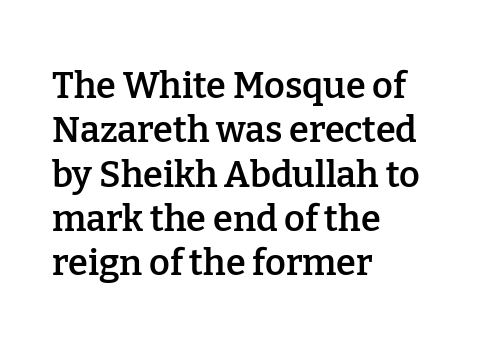
{"serif": "yes", "italic": "no", "bold": "semi", "weight": "semibold", "width": "normal", "stroke_contrast": "low", "x_height": "medium", "monospaced": "no", "underline": "no", "align": "left", "line_spacing_ratio": 1.23, "letter_spacing": "normal", "letter_spacing_em": 0.0, "glyph_px": 36}
